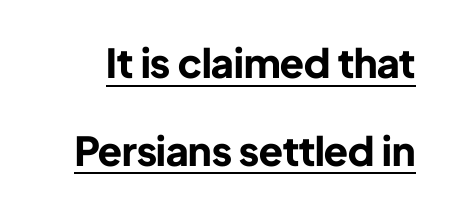
The image shows 40 px bold sans-serif type, upright; set loose line spacing (2.19x), normal letter spacing, underlined; low stroke contrast and a medium x-height.
